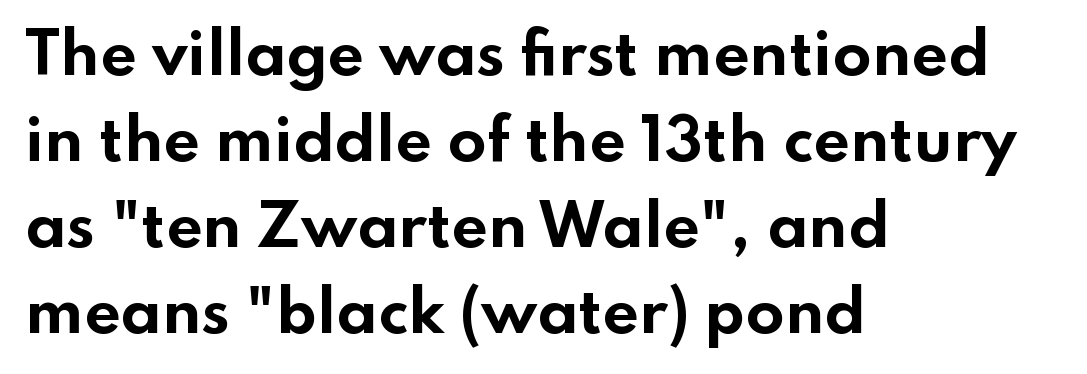
{"serif": "no", "italic": "no", "bold": "yes", "weight": "bold", "width": "wide", "stroke_contrast": "low", "x_height": "small", "monospaced": "no", "underline": "no", "align": "left", "line_spacing": "normal", "line_spacing_ratio": 1.51, "letter_spacing": "normal", "letter_spacing_em": 0.0, "glyph_px": 57}
